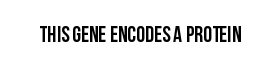
Short note: letters normally spaced. Words float on clear page, feet unadorned. The letters stand upright; this is a roman face. Heavy, bold letterforms.
